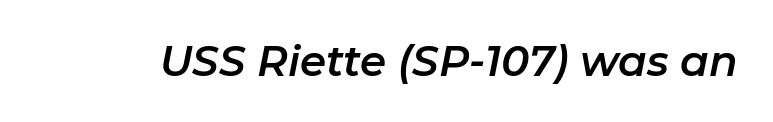
Think of a printed novel: that variable character pitch is what you see here. Letter spacing: default. When letters slant like this, we call the style italic. Letters rest on an invisible, unmarked baseline.
